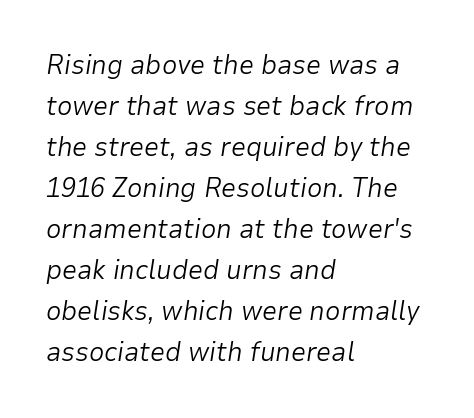
Q: Is the text bold? A: No.
Q: Is the text italic (slanted)? A: Yes, it leans right by about 9 degrees.
Q: Is the text underlined? A: No.
Q: How is the paragraph aligned? A: Left-aligned.
Q: Is the spacing between letters normal or unusually wide? A: Normal.
Q: Is the spacing between lines tight, normal or loose? A: Normal.
